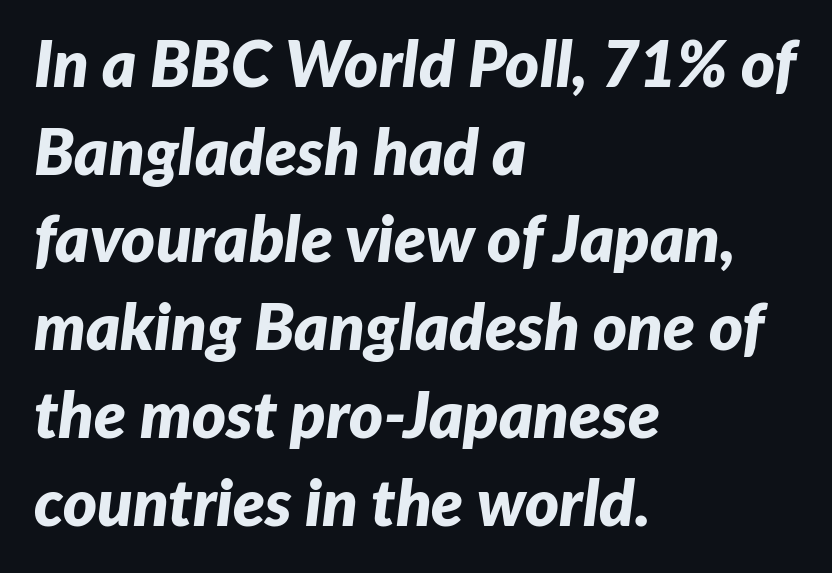
The image shows 65 px bold type, italic (leaning right); set left-aligned, normal line spacing (1.35x), normal letter spacing, not underlined; low stroke contrast and a medium x-height.
